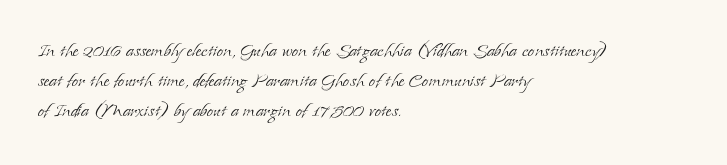
{"bold": "no", "underline": "no", "align": "left", "line_spacing": "normal", "line_spacing_ratio": 1.31, "letter_spacing": "normal", "letter_spacing_em": 0.0, "glyph_px": 23}
